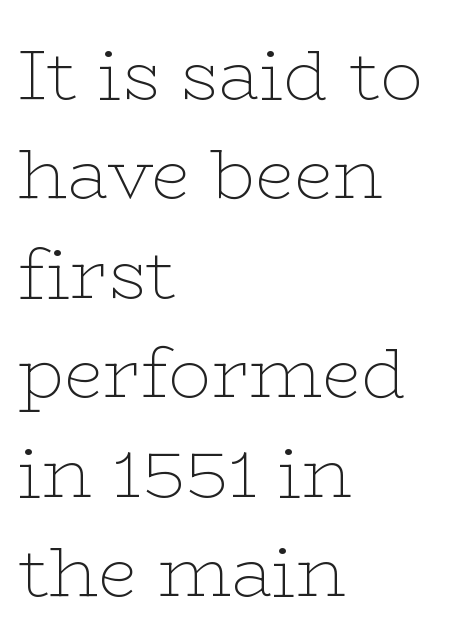
Q: Is the text bold? A: No.
Q: Is the text italic (slanted)? A: No, it is upright.
Q: Is the typeface a serif or a sans-serif typeface? A: Serif.
Q: Is the text underlined? A: No.
Q: How is the paragraph aligned? A: Left-aligned.
Q: Is the spacing between letters normal or unusually wide? A: Normal.
Q: Is the spacing between lines tight, normal or loose? A: Normal.
Q: Width (condensed, normal, or wide)? A: Wide.
Q: Stroke contrast? A: Low.
Q: x-height? A: Medium.
Q: Monospaced? A: No.
